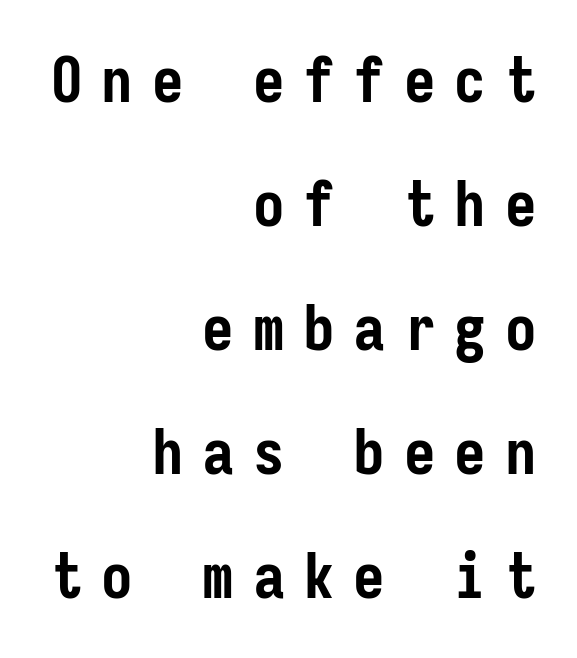
{"serif": "no", "italic": "no", "bold": "yes", "weight": "semibold", "width": "condensed", "stroke_contrast": "low", "x_height": "medium", "monospaced": "yes", "underline": "no", "align": "right", "line_spacing": "loose", "line_spacing_ratio": 1.97, "letter_spacing": "wide", "letter_spacing_em": 0.3, "glyph_px": 63}
